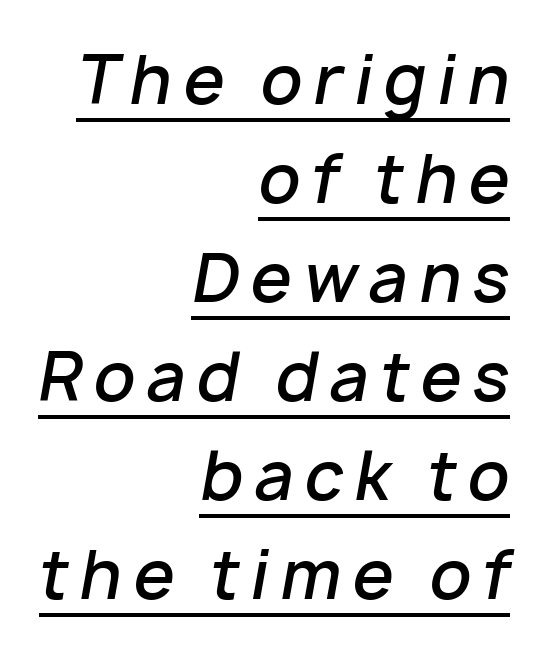
The image shows 66 px semibold type, italic (leaning right); set right-aligned, normal line spacing (1.5x), underlined; low stroke contrast and a medium x-height.
